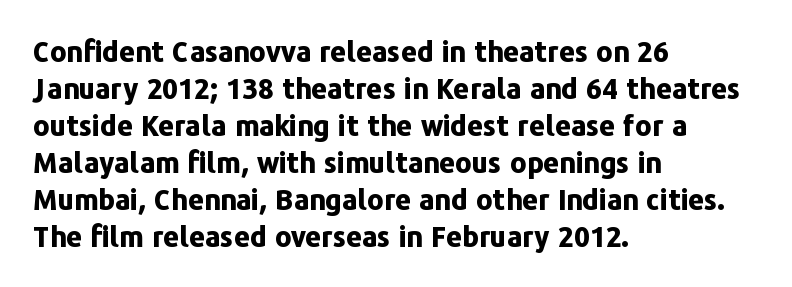
The image shows 28 px bold sans-serif type, upright; set left-aligned, normal line spacing (1.32x), normal letter spacing, not underlined; low stroke contrast and a medium x-height.
